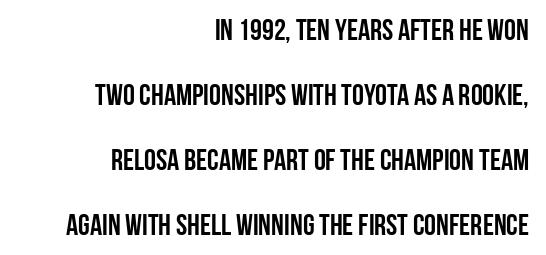
Compared with typical body copy, the letter spacing here is the same. Where is the straight margin? On the right. Upright lettering throughout. Observe the absence of serifs on each vertical stroke in this sample.
